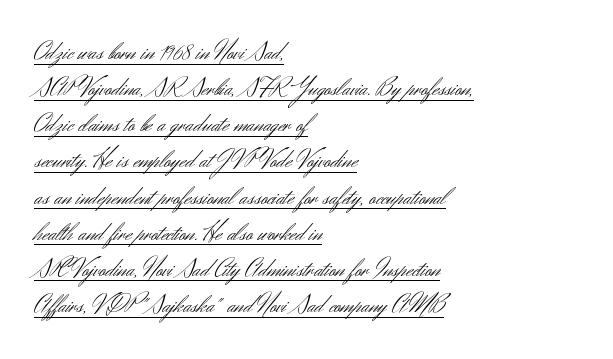
The space between consecutive lines is moderate. The sample's only ornament is a line tracing under the words. You could call the tracking neutral — neither tight nor loose. On a weight scale, this lands at 450 or below. Teacher's note: observe the even left margin — that is flush-left alignment.
